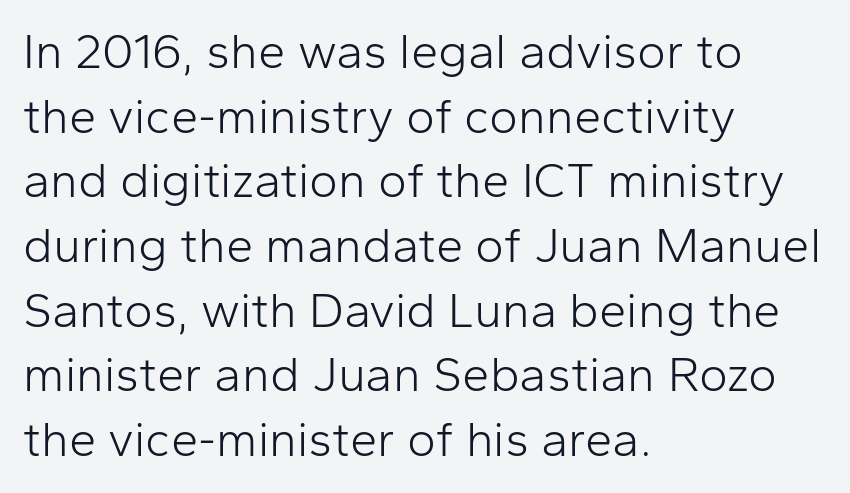
{"serif": "no", "italic": "no", "bold": "no", "weight": "light", "width": "normal", "stroke_contrast": "low", "x_height": "medium", "monospaced": "no", "underline": "no", "align": "left", "line_spacing": "normal", "line_spacing_ratio": 1.32, "letter_spacing": "normal", "letter_spacing_em": 0.0, "glyph_px": 49}
